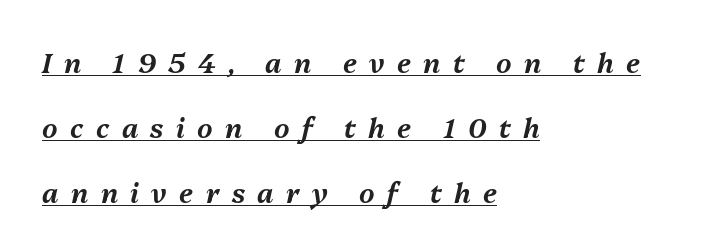
Q: Is the text italic (slanted)? A: Yes, it leans right by about 13 degrees.
Q: Is the text underlined? A: Yes.
Q: How is the paragraph aligned? A: Left-aligned.
Q: Is the spacing between letters normal or unusually wide? A: Unusually wide.
Q: Is the spacing between lines tight, normal or loose? A: Loose.
